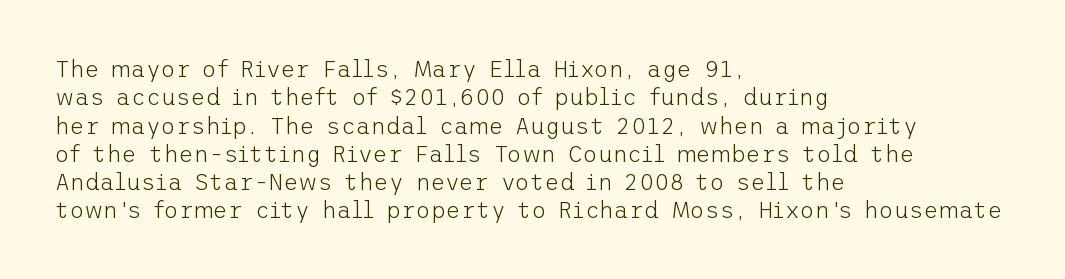
{"italic": "no", "bold": "no", "underline": "no", "align": "left", "line_spacing_ratio": 1.23, "letter_spacing": "normal", "letter_spacing_em": 0.0, "glyph_px": 23}
